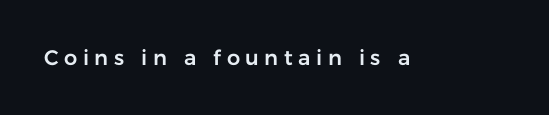
{"italic": "no", "underline": "no", "letter_spacing": "wide", "letter_spacing_em": 0.26, "glyph_px": 21}
